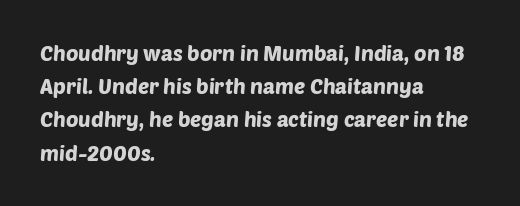
Decoration check: the copy has no underline. These lines are set flush left with a ragged right edge. A typesetter would call this leading conventional body-copy spacing. Caption: standard tracking, unaltered.
